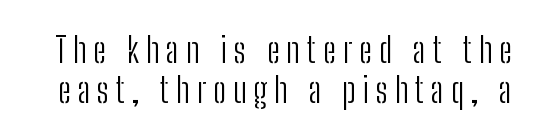
The image shows 35 px light, condensed sans-serif type, upright; set tight line spacing (1.13x), unusually wide letter spacing (+0.2 em), not underlined; low stroke contrast and a medium x-height.
